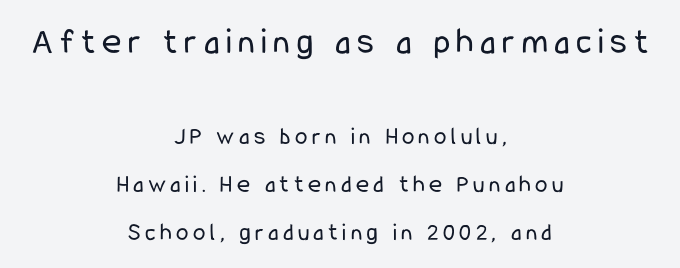
{"serif": "no", "italic": "no", "bold": "no", "weight": "regular", "width": "condensed", "stroke_contrast": "low", "x_height": "medium", "monospaced": "no", "underline": "no", "align": "center", "line_spacing": "loose", "line_spacing_ratio": 1.92, "larger_block": "first", "size_ratio": 1.48, "glyph_px": 37}
